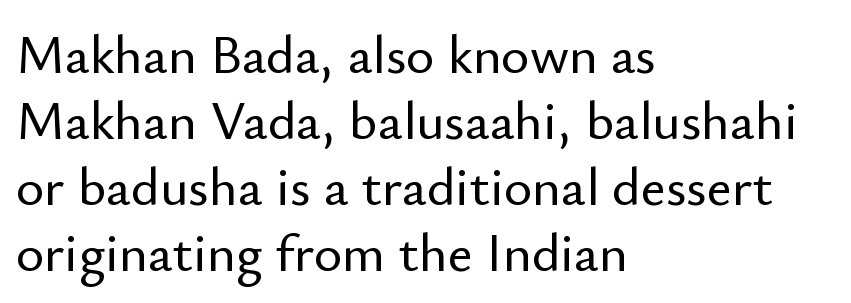
{"serif": "no", "italic": "no", "width": "normal", "stroke_contrast": "low", "x_height": "small", "monospaced": "no", "underline": "no", "align": "left", "line_spacing_ratio": 1.22, "letter_spacing": "normal", "letter_spacing_em": 0.0, "glyph_px": 54}
